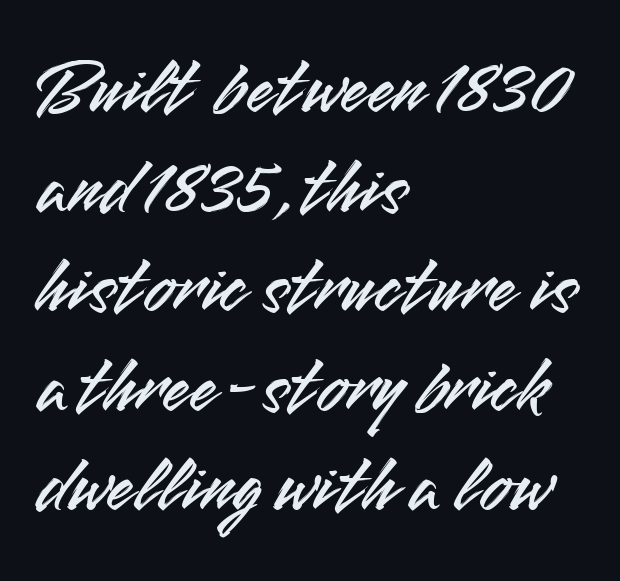
{"serif": "no", "width": "normal", "stroke_contrast": "medium", "x_height": "small", "monospaced": "no", "underline": "no", "align": "left", "line_spacing": "normal", "line_spacing_ratio": 1.26, "letter_spacing": "normal", "letter_spacing_em": 0.0, "glyph_px": 79}
